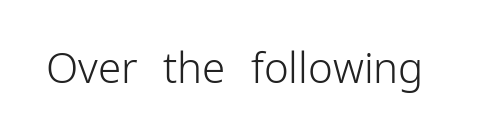
Q: Is the text bold? A: No.
Q: Is the text italic (slanted)? A: No, it is upright.
Q: Is the typeface a serif or a sans-serif typeface? A: Sans-serif.
Q: Is the text underlined? A: No.
Q: Is the spacing between letters normal or unusually wide? A: Normal.
Q: Width (condensed, normal, or wide)? A: Normal.
Q: Stroke contrast? A: Low.
Q: x-height? A: Medium.
Q: Monospaced? A: No.
